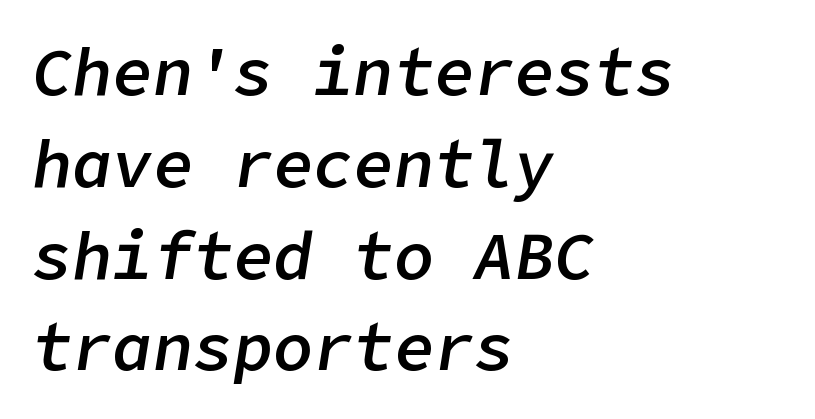
Q: Is the text bold? A: Semi-bold.
Q: Is the text italic (slanted)? A: Yes, it leans right by about 9 degrees.
Q: Is the text underlined? A: No.
Q: How is the paragraph aligned? A: Left-aligned.
Q: Is the spacing between letters normal or unusually wide? A: Normal.
Q: Is the spacing between lines tight, normal or loose? A: Normal.
Q: Width (condensed, normal, or wide)? A: Normal.
Q: Stroke contrast? A: Low.
Q: x-height? A: Medium.
